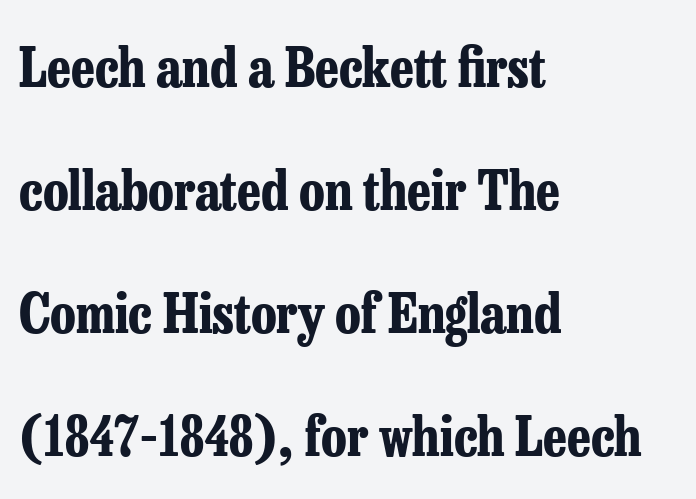
Q: Is the text bold? A: Yes.
Q: Is the text italic (slanted)? A: No, it is upright.
Q: Is the typeface a serif or a sans-serif typeface? A: Serif.
Q: Is the text underlined? A: No.
Q: How is the paragraph aligned? A: Left-aligned.
Q: Is the spacing between letters normal or unusually wide? A: Normal.
Q: Is the spacing between lines tight, normal or loose? A: Loose.
Q: Width (condensed, normal, or wide)? A: Condensed.
Q: Stroke contrast? A: Low.
Q: x-height? A: Medium.
Q: Monospaced? A: No.
